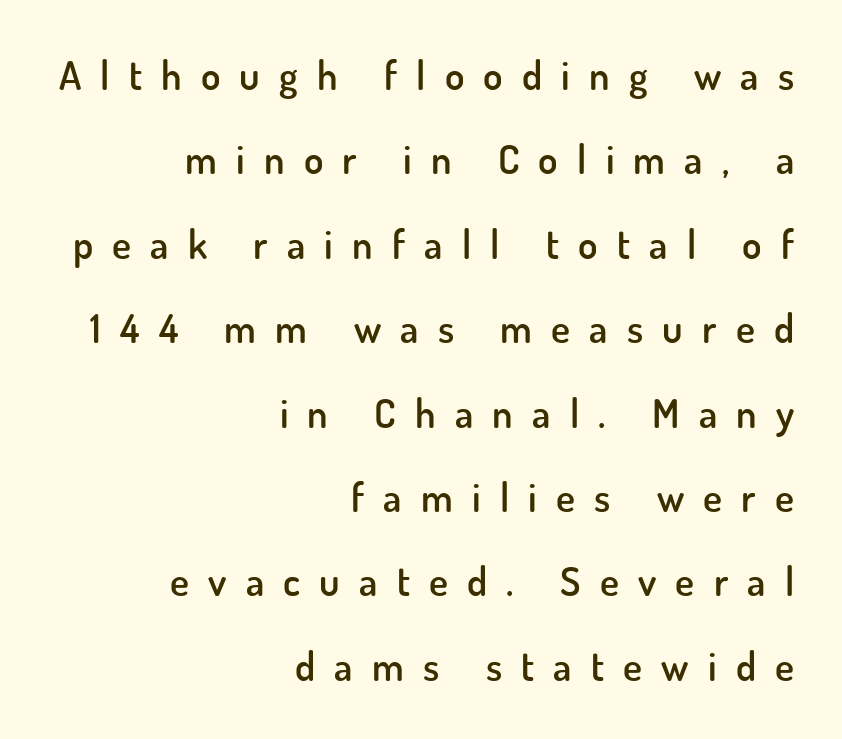
Proportional: the letters do not fall into vertical columns. Compared with an ordinary text face, these strokes are moderately heavier — a semibold. A student would call this right alignment; a typographer would say flush right, rag left. Compared with typical paragraphs, the rows here are farther apart.
